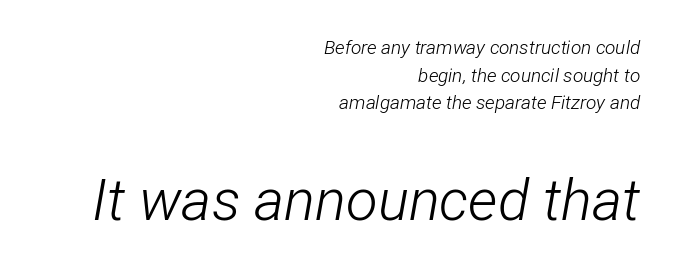
Q: Is the text bold? A: No.
Q: Is the text italic (slanted)? A: Yes, it leans right by about 12 degrees.
Q: Is the text underlined? A: No.
Q: How is the paragraph aligned? A: Right-aligned.
Q: Is the spacing between letters normal or unusually wide? A: Normal.
Q: Is the spacing between lines tight, normal or loose? A: Normal.
Q: Which block of text is set in a larger size, the first (top) or the second (bottom)? A: The second (bottom) one.
Q: Width (condensed, normal, or wide)? A: Condensed.
Q: Stroke contrast? A: Low.
Q: x-height? A: Medium.
Q: Monospaced? A: No.
